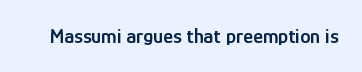
The image shows 21 px text type, upright; set normal letter spacing, not underlined.
